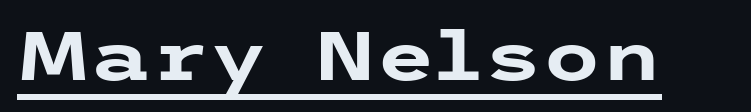
{"serif": "no", "italic": "no", "bold": "yes", "weight": "heavy", "width": "wide", "stroke_contrast": "low", "x_height": "medium", "underline": "yes", "letter_spacing": "normal", "letter_spacing_em": 0.0, "glyph_px": 68}
